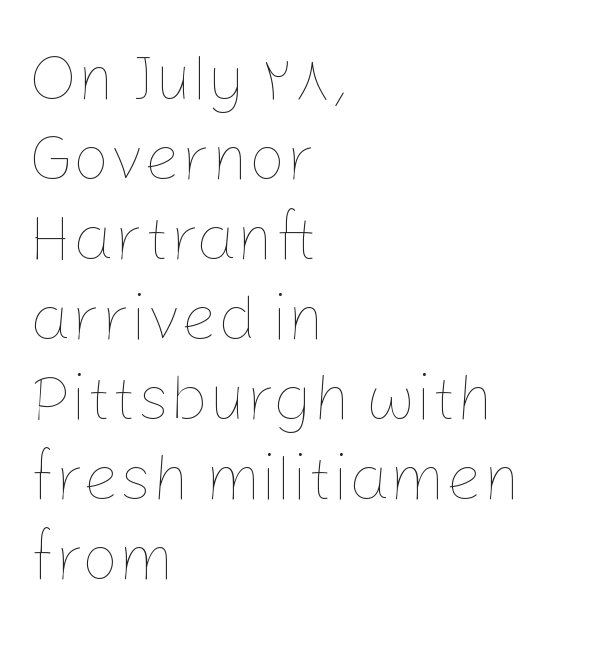
Q: Is the text bold? A: No.
Q: Is the text italic (slanted)? A: No, it is upright.
Q: Is the text underlined? A: No.
Q: How is the paragraph aligned? A: Left-aligned.
Q: Is the spacing between letters normal or unusually wide? A: Normal.
Q: Width (condensed, normal, or wide)? A: Normal.
Q: Stroke contrast? A: Low.
Q: x-height? A: Medium.
Q: Monospaced? A: No.
